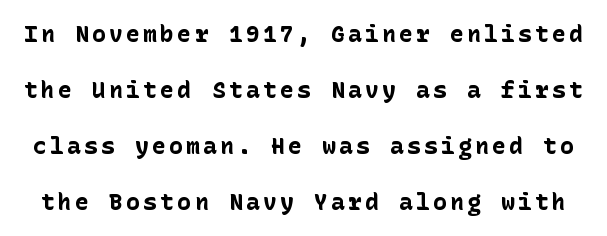
The image shows 23 px bold type, upright; set loose line spacing (2.43x), not underlined.
